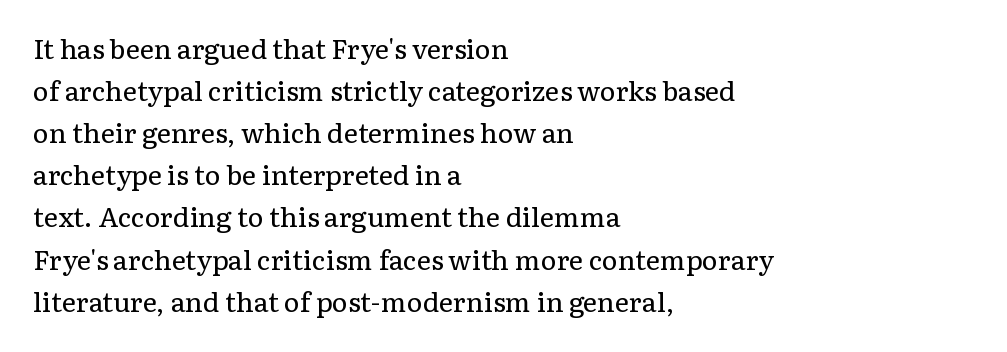
Q: Is the text bold? A: No.
Q: Is the text italic (slanted)? A: No, it is upright.
Q: Is the text underlined? A: No.
Q: How is the paragraph aligned? A: Left-aligned.
Q: Is the spacing between letters normal or unusually wide? A: Normal.
Q: Is the spacing between lines tight, normal or loose? A: Normal.
